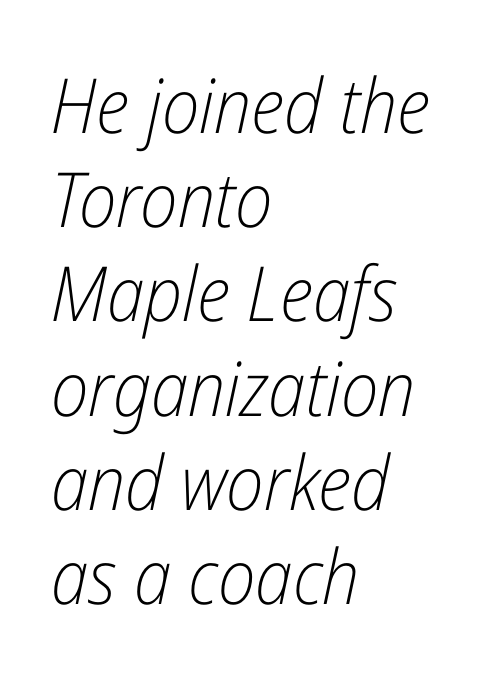
{"italic": "yes", "lean": "right", "slant_degrees": 12, "bold": "no", "weight": "light", "width": "condensed", "stroke_contrast": "low", "x_height": "medium", "monospaced": "no", "underline": "no", "align": "left", "line_spacing_ratio": 1.24, "letter_spacing": "normal", "letter_spacing_em": 0.0, "glyph_px": 76}
